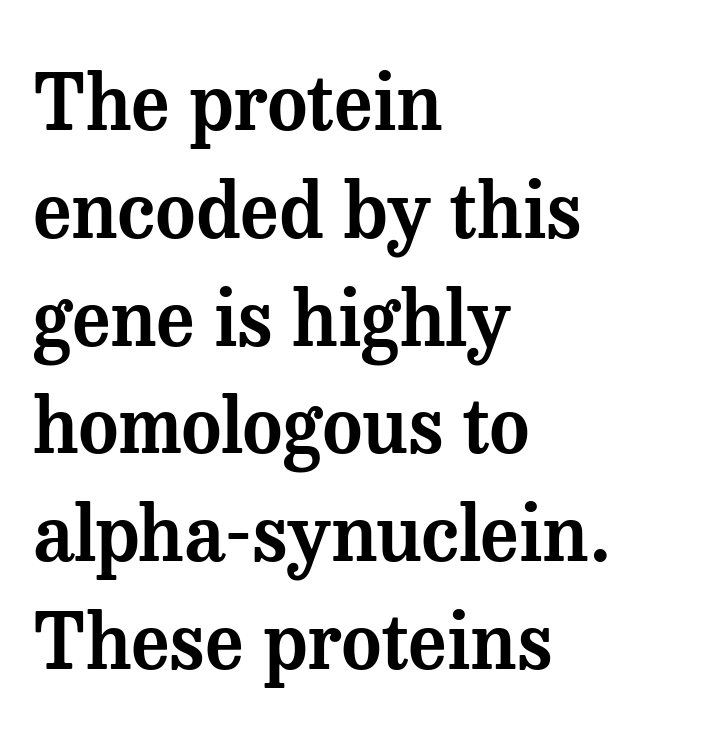
{"serif": "yes", "italic": "no", "width": "normal", "stroke_contrast": "medium", "x_height": "medium", "monospaced": "no", "underline": "no", "align": "left", "line_spacing": "normal", "line_spacing_ratio": 1.4, "letter_spacing": "normal", "letter_spacing_em": 0.0, "glyph_px": 77}
